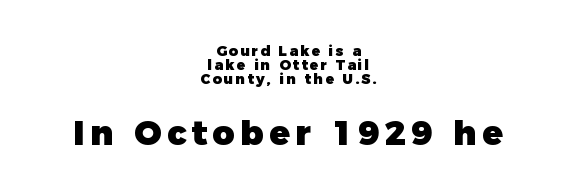
This sample is center-justified, so both line endings float freely. A typesetter would label this face a sans. Block two is the big one; block one sits smaller above it. Whoever set this chose condensed vertical rhythm over breathing room. Weight check: bold — yes, fully. Note the varied advance widths — an 'i' is clearly narrower than an 'm'.
